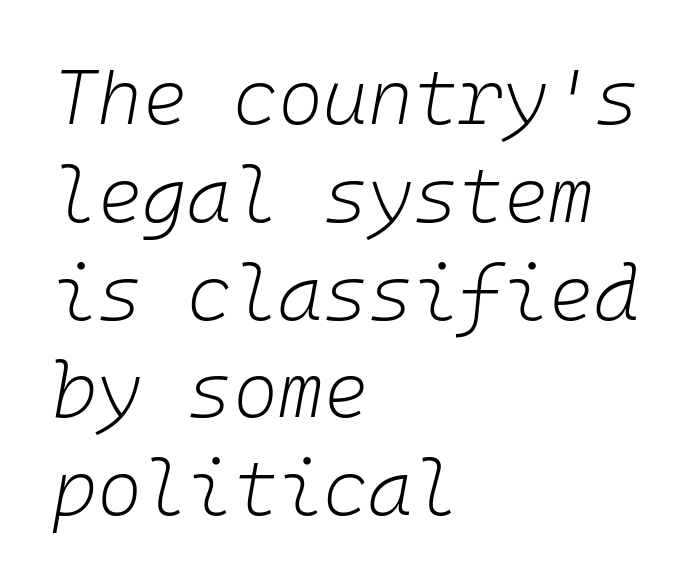
Q: Is the text bold? A: No.
Q: Is the text italic (slanted)? A: Yes, it leans right by about 10 degrees.
Q: Is the text underlined? A: No.
Q: How is the paragraph aligned? A: Left-aligned.
Q: Is the spacing between letters normal or unusually wide? A: Normal.
Q: Is the spacing between lines tight, normal or loose? A: Normal.
Q: Width (condensed, normal, or wide)? A: Normal.
Q: Stroke contrast? A: Low.
Q: x-height? A: Medium.
Q: Monospaced? A: Yes.
